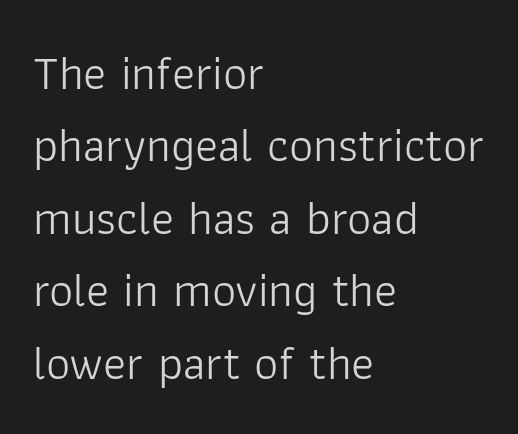
Baseline-to-baseline distance is the conventional proportion of letter height. Notice how the passage keeps a crisp vertical edge on the left only. You can tell it's not italic because the verticals are truly vertical. The face used here is proportionally spaced, like ordinary book or web type. The space directly below the letters is spotless. The typeface has the unassuming heft of standard copy or less.
